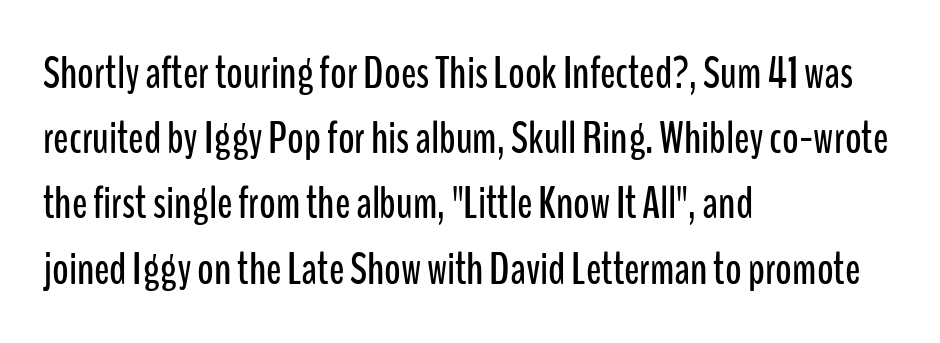
You could not count columns in this text — the font is proportionally spaced. The line-height multiplier appears to be the usual default. Unmarked baselines from the first word to the last. Tracking here is standard; glyphs follow each other at the usual distance.
